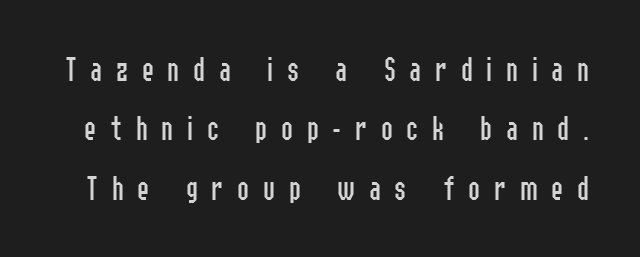
The image shows 36 px regular-weight, condensed sans-serif type, upright; set normal line spacing (1.65x), unusually wide letter spacing (+0.38 em), not underlined; low stroke contrast and a medium x-height.
